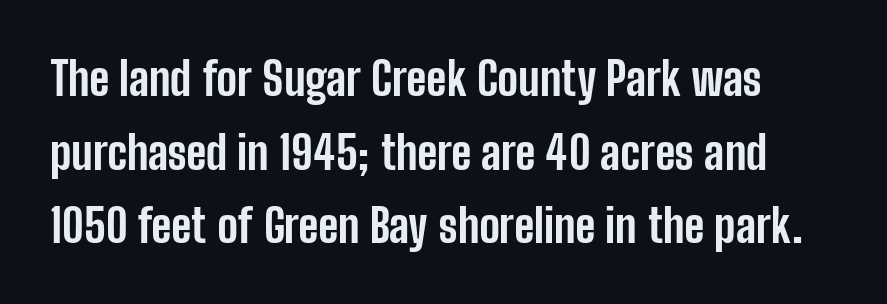
{"serif": "no", "italic": "no", "bold": "yes", "weight": "bold", "width": "condensed", "stroke_contrast": "low", "x_height": "medium", "monospaced": "no", "underline": "no", "line_spacing": "normal", "line_spacing_ratio": 1.6, "letter_spacing": "normal", "letter_spacing_em": 0.0, "glyph_px": 46}
